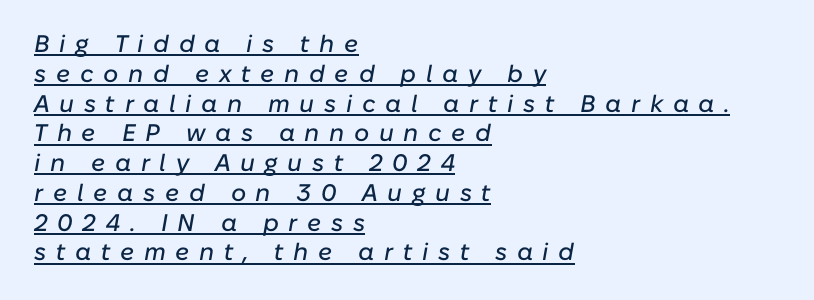
Students, observe the line beneath the letters — that is underlining. An italicized treatment has been applied to the whole sample. Glyph-to-glyph distance is far greater than everyday printed text. A student would call this left alignment; a typographer would say flush left, rag right.
